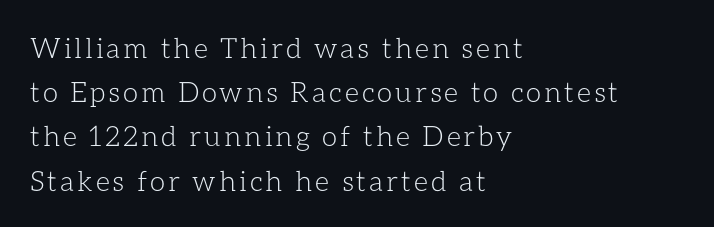
The image shows 28 px light type, upright; set left-aligned, normal line spacing (1.58x), not underlined; low stroke contrast and a medium x-height.
